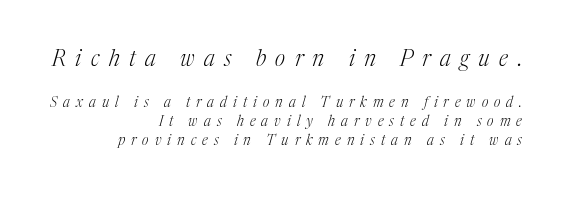
Q: Is the text bold? A: No.
Q: Is the text italic (slanted)? A: Yes, it leans right by about 17 degrees.
Q: Is the text underlined? A: No.
Q: How is the paragraph aligned? A: Right-aligned.
Q: Is the spacing between letters normal or unusually wide? A: Unusually wide.
Q: Is the spacing between lines tight, normal or loose? A: Normal.
Q: Which block of text is set in a larger size, the first (top) or the second (bottom)? A: The first (top) one.
